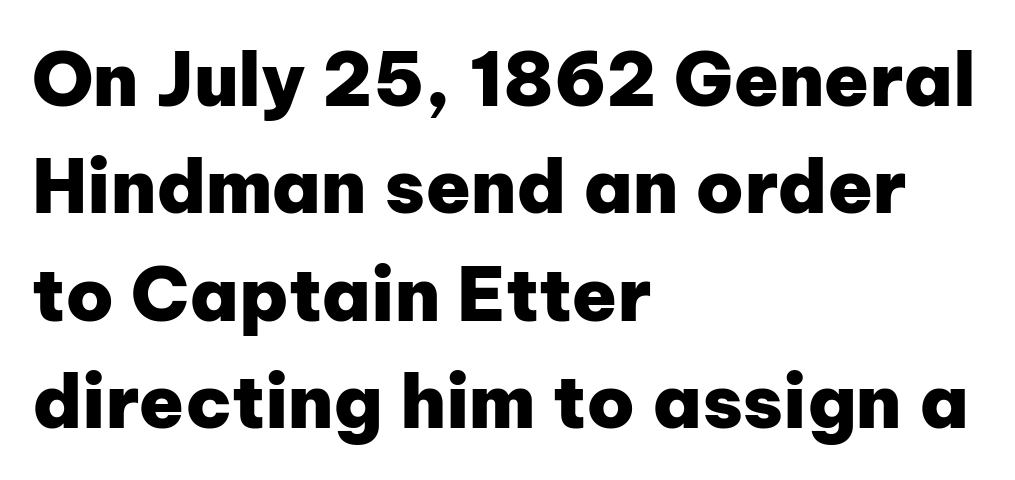
The image shows 74 px heavy sans-serif type, upright; set left-aligned, normal line spacing (1.45x), normal letter spacing, not underlined; low stroke contrast and a medium x-height.
